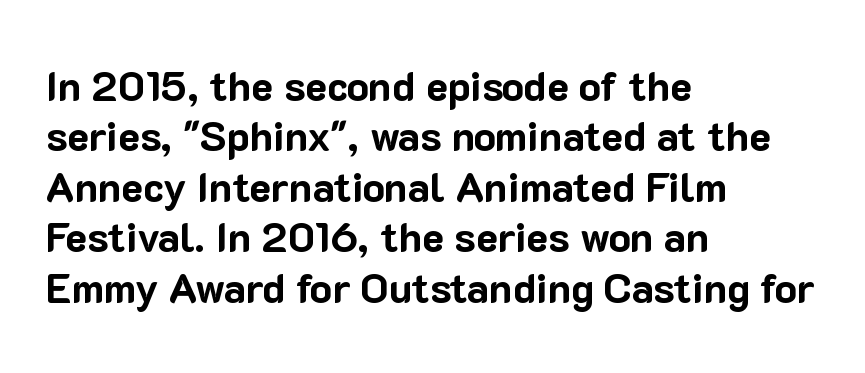
The image shows 41 px bold sans-serif type, upright; set left-aligned, line spacing 1.23x, normal letter spacing, not underlined; low stroke contrast and a medium x-height.
